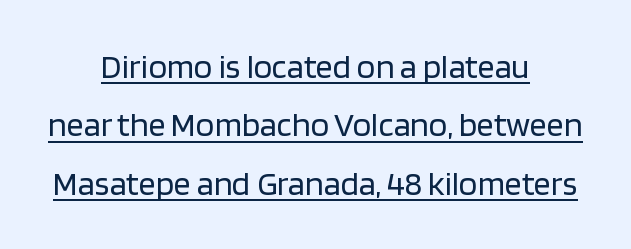
The passage shown is typed in a proportional face where columns would drift. Ink coverage per letter is moderate at most. The type family on display is of the sans-serif kind. Nothing unusual about the tracking: characters are spaced as the font intends.
